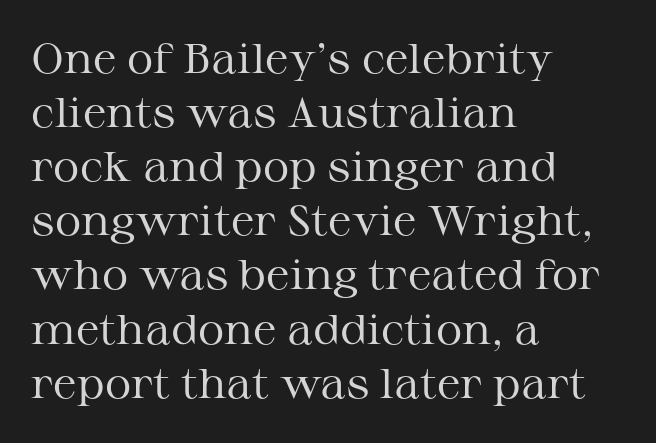
Q: Is the text bold? A: No.
Q: Is the text italic (slanted)? A: No, it is upright.
Q: Is the typeface a serif or a sans-serif typeface? A: Serif.
Q: Is the text underlined? A: No.
Q: How is the paragraph aligned? A: Left-aligned.
Q: Is the spacing between letters normal or unusually wide? A: Normal.
Q: Is the spacing between lines tight, normal or loose? A: Normal.
Q: Width (condensed, normal, or wide)? A: Wide.
Q: Stroke contrast? A: Medium.
Q: x-height? A: Medium.
Q: Monospaced? A: No.
